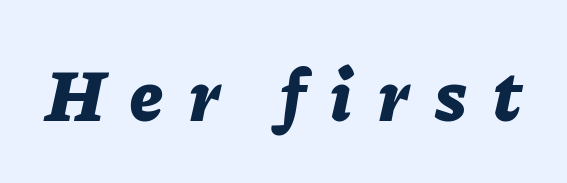
The image shows 73 px bold type, italic (leaning right); set unusually wide letter spacing (+0.36 em), not underlined; low stroke contrast and a medium x-height.
